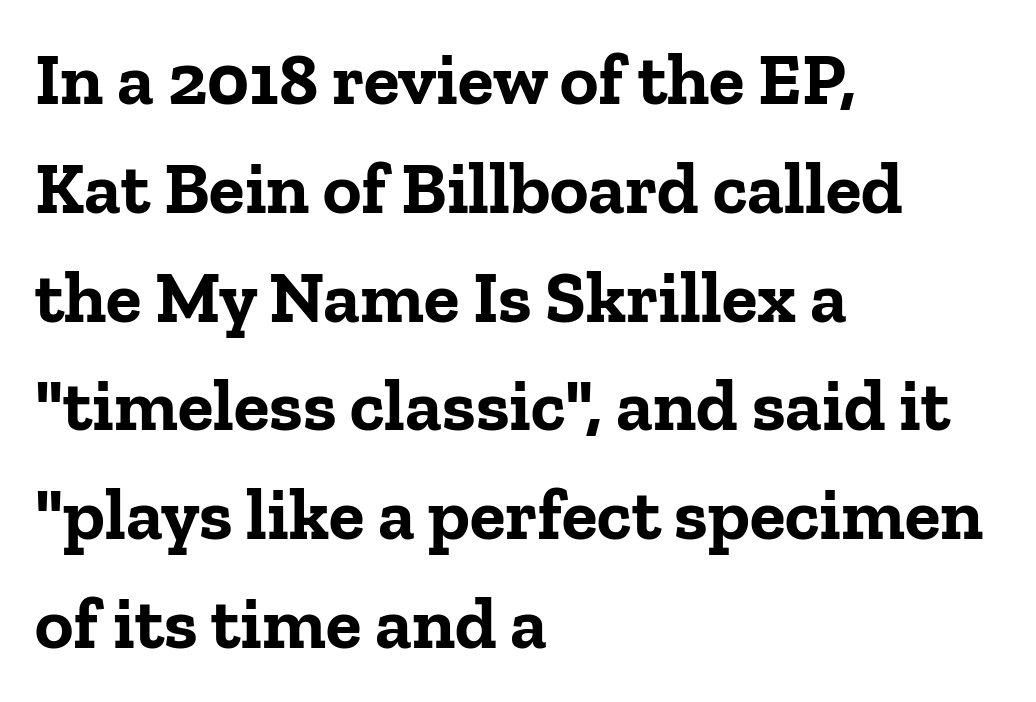
The passage shown is typed in a proportional face where columns would drift. Underline: absent. Serifs: yes, visible at the terminals of the letterforms. Caption: bold face, heavy strokes. Tracking value appears to be zero — textbook default spacing.
